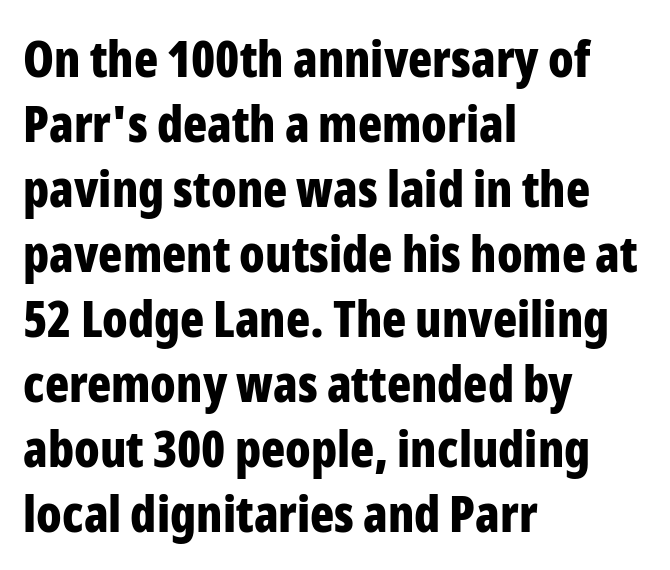
Q: Is the text bold? A: Yes.
Q: Is the text italic (slanted)? A: No, it is upright.
Q: Is the typeface a serif or a sans-serif typeface? A: Sans-serif.
Q: Is the text underlined? A: No.
Q: How is the paragraph aligned? A: Left-aligned.
Q: Is the spacing between letters normal or unusually wide? A: Normal.
Q: Is the spacing between lines tight, normal or loose? A: Normal.
Q: Width (condensed, normal, or wide)? A: Condensed.
Q: Stroke contrast? A: Low.
Q: x-height? A: Medium.
Q: Monospaced? A: No.
